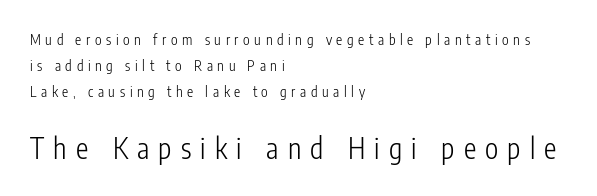
Q: Is the text bold? A: No.
Q: Is the text italic (slanted)? A: No, it is upright.
Q: Is the typeface a serif or a sans-serif typeface? A: Sans-serif.
Q: Is the text underlined? A: No.
Q: How is the paragraph aligned? A: Left-aligned.
Q: Is the spacing between letters normal or unusually wide? A: Unusually wide.
Q: Which block of text is set in a larger size, the first (top) or the second (bottom)? A: The second (bottom) one.
Q: Width (condensed, normal, or wide)? A: Condensed.
Q: Stroke contrast? A: Low.
Q: x-height? A: Medium.
Q: Monospaced? A: No.
